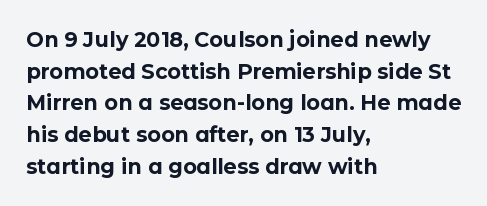
Q: Is the text bold? A: Yes.
Q: Is the text italic (slanted)? A: No, it is upright.
Q: Is the text underlined? A: No.
Q: How is the paragraph aligned? A: Left-aligned.
Q: Is the spacing between letters normal or unusually wide? A: Normal.
Q: Is the spacing between lines tight, normal or loose? A: Normal.
